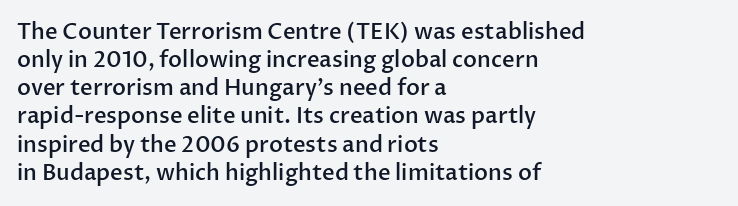
The image shows 22 px text type, upright; set left-aligned, normal line spacing (1.28x), normal letter spacing, not underlined.
